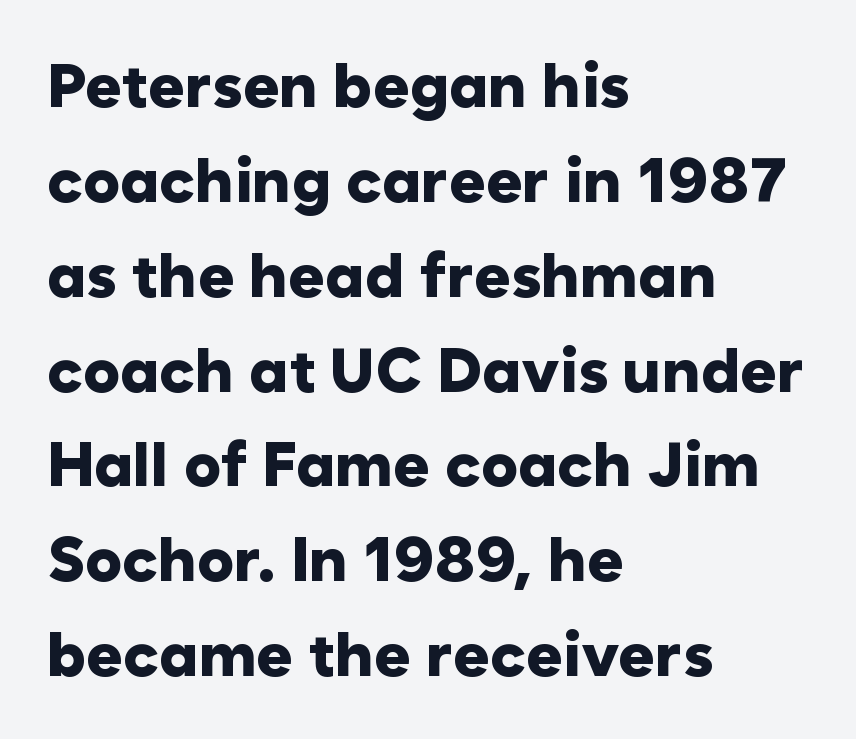
Q: Is the text bold? A: Yes.
Q: Is the text italic (slanted)? A: No, it is upright.
Q: Is the typeface a serif or a sans-serif typeface? A: Sans-serif.
Q: Is the text underlined? A: No.
Q: How is the paragraph aligned? A: Left-aligned.
Q: Is the spacing between letters normal or unusually wide? A: Normal.
Q: Is the spacing between lines tight, normal or loose? A: Normal.
Q: Width (condensed, normal, or wide)? A: Normal.
Q: Stroke contrast? A: Low.
Q: x-height? A: Medium.
Q: Monospaced? A: No.
